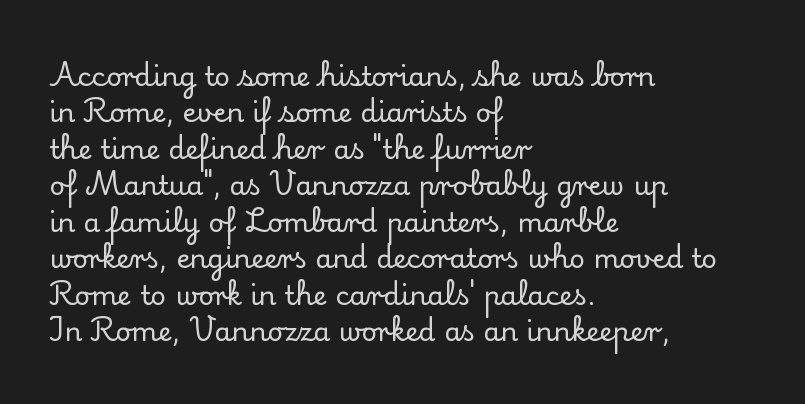
The image shows 27 px text type, upright; set left-aligned, normal line spacing (1.35x), normal letter spacing, not underlined.
